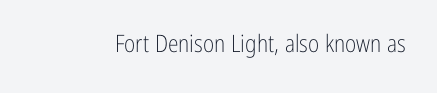
Q: Is the text bold? A: No.
Q: Is the text italic (slanted)? A: No, it is upright.
Q: Is the text underlined? A: No.
Q: Is the spacing between letters normal or unusually wide? A: Normal.
